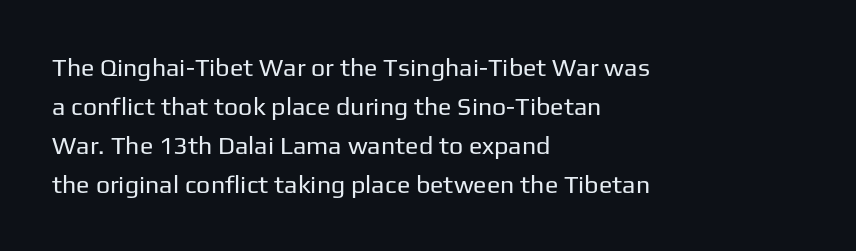
The space between consecutive lines is moderate. In terms of letterspacing, this is plain default setting. This rendering features lettering with no underline. Is the stroke heavy? The answer is a plain regular-or-lighter.
